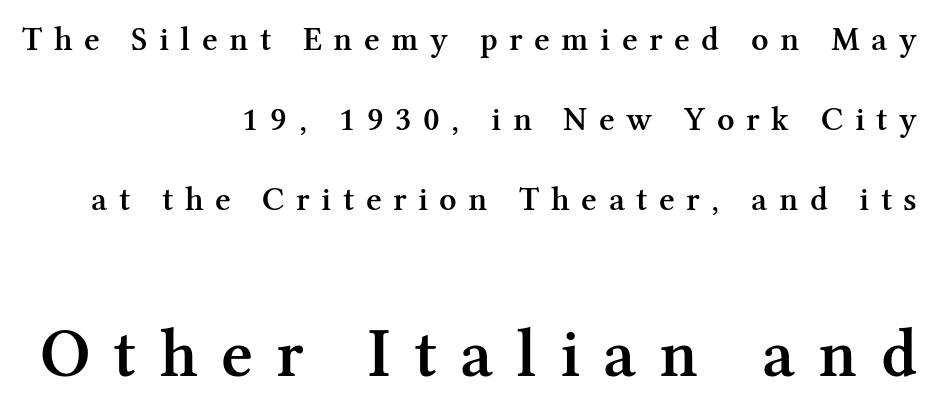
{"serif": "yes", "italic": "no", "bold": "semi", "weight": "semibold", "width": "normal", "stroke_contrast": "medium", "x_height": "medium", "monospaced": "no", "underline": "no", "align": "right", "line_spacing": "loose", "line_spacing_ratio": 2.35, "letter_spacing": "wide", "letter_spacing_em": 0.34, "larger_block": "second", "size_ratio": 2.03, "glyph_px": 69}
